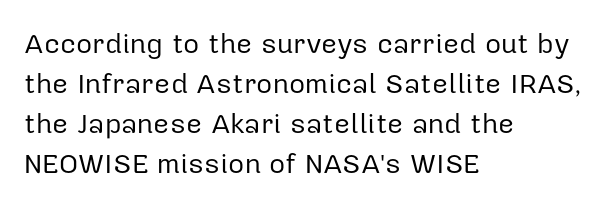
Typographically, this falls in the sans-serif category. Default kerning and tracking; the words read as compact shapes. Do the characters align in a grid? No, the font is proportional. Italic? Not at all — the glyphs are vertical. The cut favours lightness, reaching ordinary text weight at its darkest. Vertical spacing — default.
